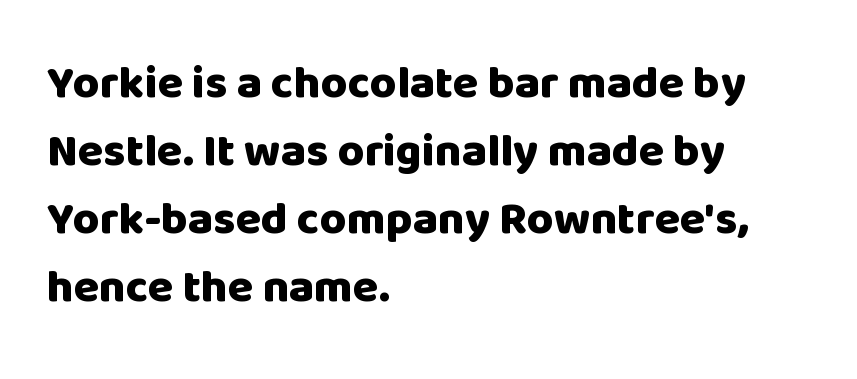
{"serif": "no", "italic": "no", "bold": "yes", "weight": "heavy", "width": "normal", "stroke_contrast": "low", "x_height": "large", "monospaced": "no", "underline": "no", "align": "left", "line_spacing": "normal", "line_spacing_ratio": 1.48, "letter_spacing": "normal", "letter_spacing_em": 0.0, "glyph_px": 46}
